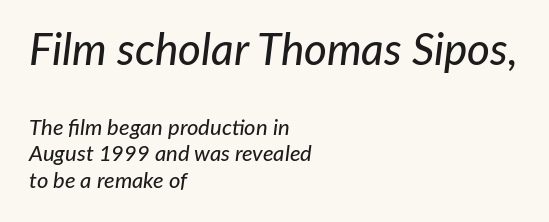
Q: Is the text italic (slanted)? A: Yes, it leans right by about 7 degrees.
Q: Is the text underlined? A: No.
Q: How is the paragraph aligned? A: Left-aligned.
Q: Is the spacing between letters normal or unusually wide? A: Normal.
Q: Which block of text is set in a larger size, the first (top) or the second (bottom)? A: The first (top) one.
Q: Width (condensed, normal, or wide)? A: Normal.
Q: Stroke contrast? A: Low.
Q: x-height? A: Medium.
Q: Monospaced? A: No.
